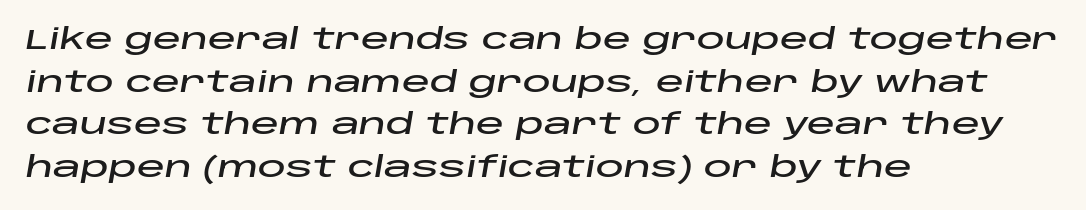
The image shows 28 px wide type, italic (leaning right); set left-aligned, normal line spacing (1.52x), normal letter spacing, not underlined; low stroke contrast and a large x-height.
